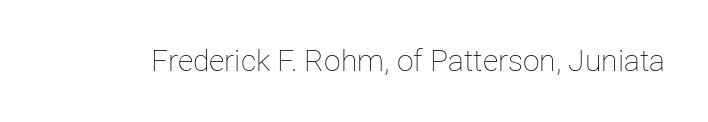
Standard letterfit; no display-style spreading of the glyphs. Glance below the letters and you will spot only blank space. Character widths vary here, with narrow letters taking less room than wide ones. The font sits on the lighter half of the weight spectrum, regular included. These lines were composed using upright roman letters.
